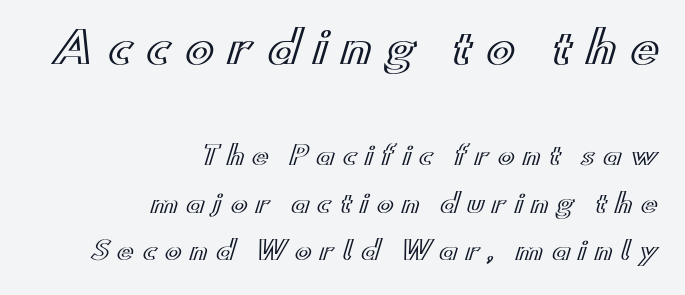
{"width": "wide", "x_height": "small", "monospaced": "no", "underline": "no", "align": "right", "line_spacing": "loose", "line_spacing_ratio": 1.9, "letter_spacing": "wide", "letter_spacing_em": 0.33, "larger_block": "first", "size_ratio": 1.72, "glyph_px": 43}
